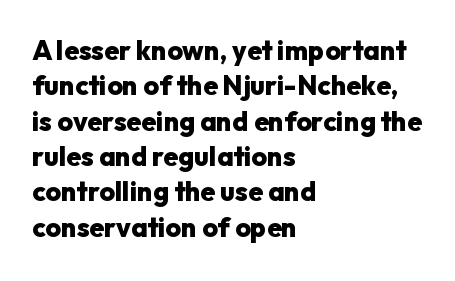
A clean baseline with only descenders dipping below it. These lines stack with their left ends in a neat column. Regular leading. Pretty heavy lettering here — definitely bold. Does extra space separate the letters? No, they use regular spacing.
